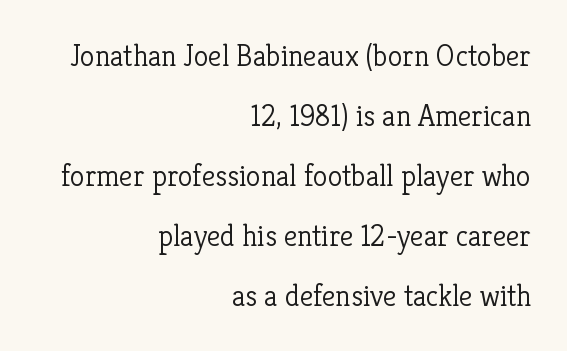
Q: Is the text bold? A: No.
Q: Is the text italic (slanted)? A: No, it is upright.
Q: Is the typeface a serif or a sans-serif typeface? A: Serif.
Q: Is the text underlined? A: No.
Q: How is the paragraph aligned? A: Right-aligned.
Q: Is the spacing between letters normal or unusually wide? A: Normal.
Q: Is the spacing between lines tight, normal or loose? A: Loose.
Q: Width (condensed, normal, or wide)? A: Normal.
Q: Stroke contrast? A: Low.
Q: x-height? A: Medium.
Q: Monospaced? A: No.
